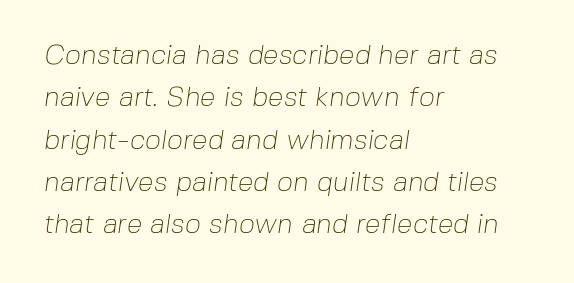
Q: Is the text bold? A: No.
Q: Is the typeface a serif or a sans-serif typeface? A: Sans-serif.
Q: Is the text underlined? A: No.
Q: How is the paragraph aligned? A: Left-aligned.
Q: Is the spacing between letters normal or unusually wide? A: Normal.
Q: Is the spacing between lines tight, normal or loose? A: Normal.
Q: Width (condensed, normal, or wide)? A: Normal.
Q: Stroke contrast? A: Low.
Q: x-height? A: Medium.
Q: Monospaced? A: No.
